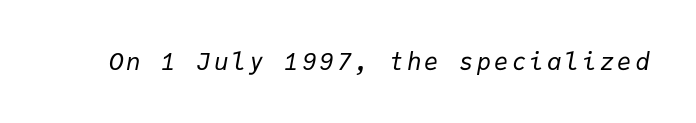
Q: Is the text bold? A: No.
Q: Is the text italic (slanted)? A: Yes, it leans right by about 9 degrees.
Q: Is the text underlined? A: No.
